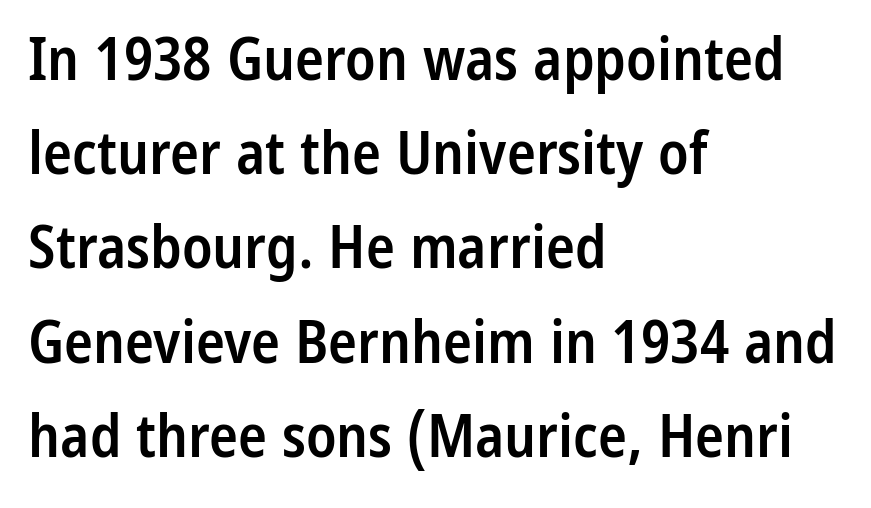
The glyphs in this specimen are sans serif. The typesetter chose a ragged-right arrangement here. Do the characters align in a grid? No, the font is proportional. Regarding leading, the lines here are spaced in the standard way.
